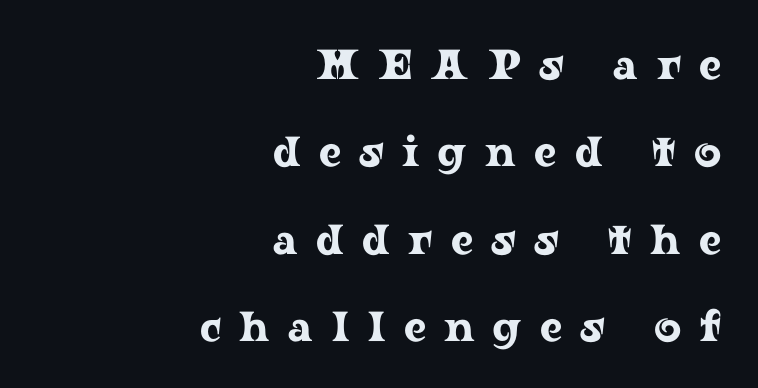
When letters stand straight like this, we call the style roman or upright. Leading is clearly above the norm, producing a sparse column. Each letter keeps its own natural width here, so spacing adapts to shape. These lines stack with their right ends in a neat column.
